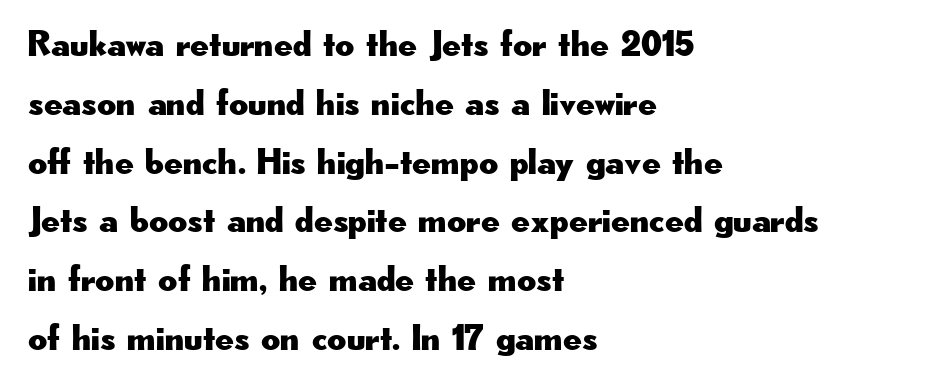
Look at the bottom of the vertical strokes: they stop flat, with no serifs. Rule under the text: the space is simply empty. Successive baselines arrive at the customary interval. Proportional: the letters do not fall into vertical columns. This sample uses an upright cut, with every glyph sitting square on the baseline.
